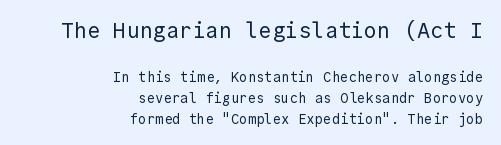
Q: Is the text bold? A: No.
Q: Is the text italic (slanted)? A: No, it is upright.
Q: Is the text underlined? A: No.
Q: How is the paragraph aligned? A: Right-aligned.
Q: Is the spacing between letters normal or unusually wide? A: Normal.
Q: Is the spacing between lines tight, normal or loose? A: Normal.
Q: Which block of text is set in a larger size, the first (top) or the second (bottom)? A: The first (top) one.
